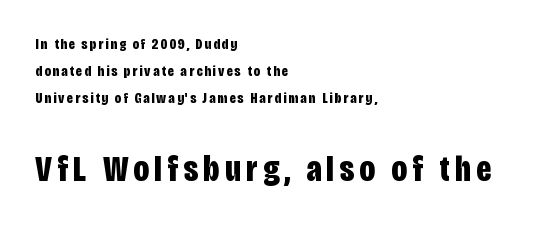
Q: Is the text bold? A: Yes.
Q: Is the text italic (slanted)? A: No, it is upright.
Q: Is the typeface a serif or a sans-serif typeface? A: Sans-serif.
Q: Is the text underlined? A: No.
Q: How is the paragraph aligned? A: Left-aligned.
Q: Which block of text is set in a larger size, the first (top) or the second (bottom)? A: The second (bottom) one.
Q: Width (condensed, normal, or wide)? A: Condensed.
Q: Stroke contrast? A: Low.
Q: x-height? A: Large.
Q: Monospaced? A: No.
